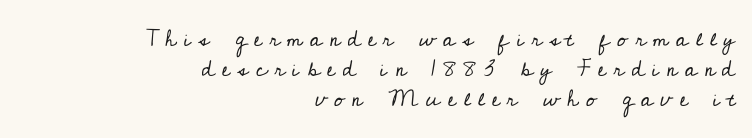
Q: Is the text bold? A: No.
Q: Is the text italic (slanted)? A: Yes.
Q: Is the text underlined? A: No.
Q: How is the paragraph aligned? A: Right-aligned.
Q: Is the spacing between letters normal or unusually wide? A: Unusually wide.
Q: Is the spacing between lines tight, normal or loose? A: Normal.
